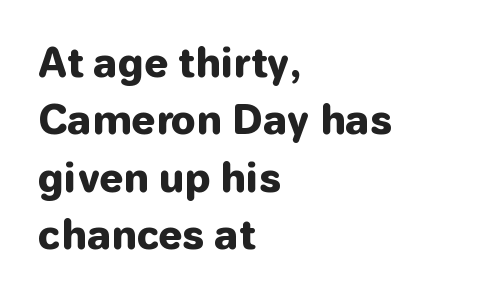
Q: Is the text bold? A: Yes.
Q: Is the text italic (slanted)? A: No, it is upright.
Q: Is the typeface a serif or a sans-serif typeface? A: Sans-serif.
Q: Is the text underlined? A: No.
Q: How is the paragraph aligned? A: Left-aligned.
Q: Is the spacing between letters normal or unusually wide? A: Normal.
Q: Is the spacing between lines tight, normal or loose? A: Normal.
Q: Width (condensed, normal, or wide)? A: Normal.
Q: Stroke contrast? A: Low.
Q: x-height? A: Medium.
Q: Monospaced? A: No.
